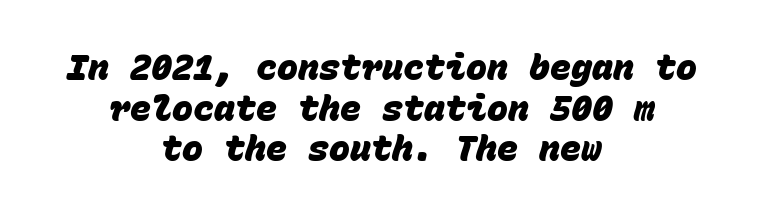
Q: Is the text bold? A: Yes.
Q: Is the typeface a serif or a sans-serif typeface? A: Sans-serif.
Q: Is the text underlined? A: No.
Q: How is the paragraph aligned? A: Centered.
Q: Is the spacing between letters normal or unusually wide? A: Normal.
Q: Width (condensed, normal, or wide)? A: Normal.
Q: Stroke contrast? A: Low.
Q: x-height? A: Large.
Q: Monospaced? A: Yes.
